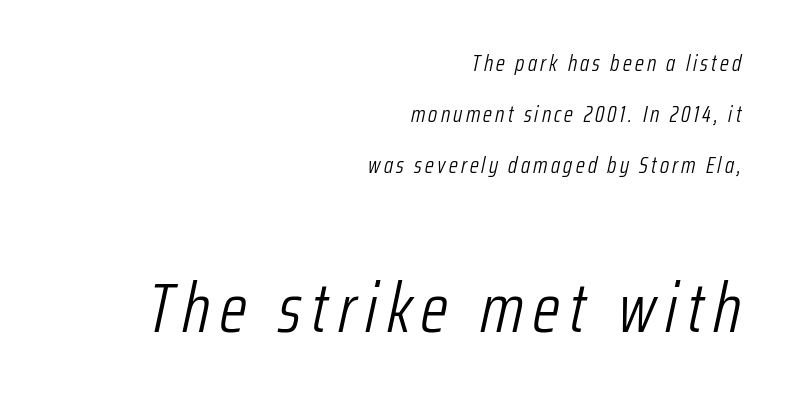
{"italic": "yes", "lean": "right", "slant_degrees": 12, "bold": "no", "weight": "light", "width": "condensed", "stroke_contrast": "low", "x_height": "medium", "monospaced": "no", "underline": "no", "align": "right", "line_spacing": "loose", "line_spacing_ratio": 2.21, "larger_block": "second", "size_ratio": 3.04, "glyph_px": 70}
